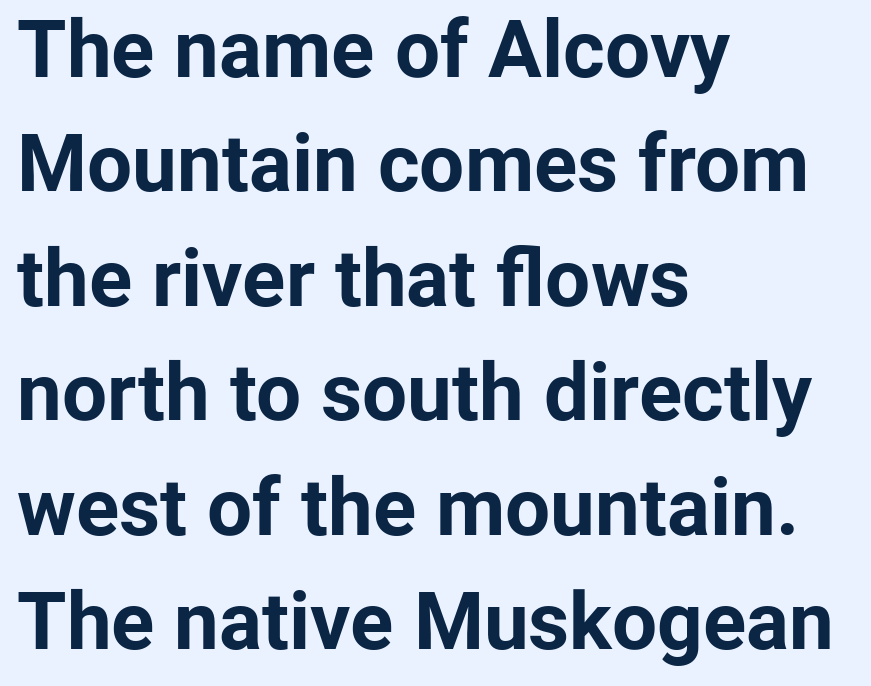
{"serif": "no", "italic": "no", "bold": "yes", "weight": "bold", "width": "normal", "stroke_contrast": "low", "x_height": "medium", "monospaced": "no", "underline": "no", "align": "left", "line_spacing": "normal", "line_spacing_ratio": 1.43, "letter_spacing": "normal", "letter_spacing_em": 0.0, "glyph_px": 80}
